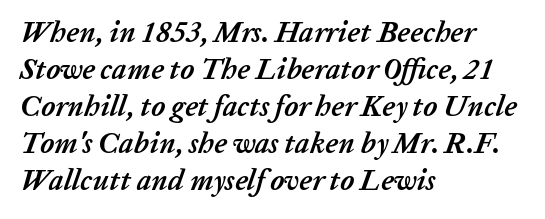
{"italic": "yes", "lean": "right", "slant_degrees": 20, "bold": "yes", "weight": "semibold", "width": "normal", "stroke_contrast": "low", "x_height": "medium", "monospaced": "no", "underline": "no", "align": "left", "line_spacing": "normal", "line_spacing_ratio": 1.28, "letter_spacing": "normal", "letter_spacing_em": 0.0, "glyph_px": 29}
